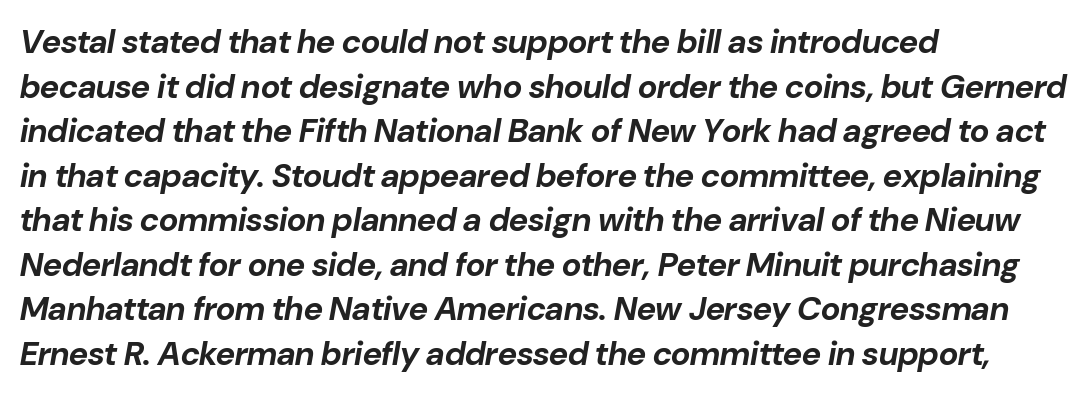
{"italic": "yes", "lean": "right", "slant_degrees": 10, "bold": "yes", "weight": "bold", "width": "normal", "stroke_contrast": "low", "x_height": "medium", "monospaced": "no", "underline": "no", "align": "left", "line_spacing": "normal", "line_spacing_ratio": 1.35, "letter_spacing": "normal", "letter_spacing_em": 0.0, "glyph_px": 33}
